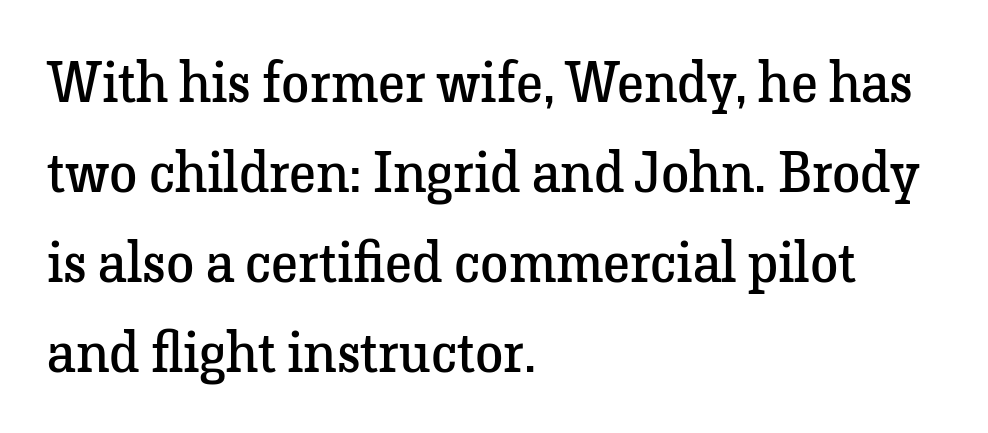
Ordinary non-slanted type is in use. Leading matches the norm, producing a regular column. Caption: face not bold, strokes unweighted. The lines are quadded left. Nobody touched the tracking dial on this one.
